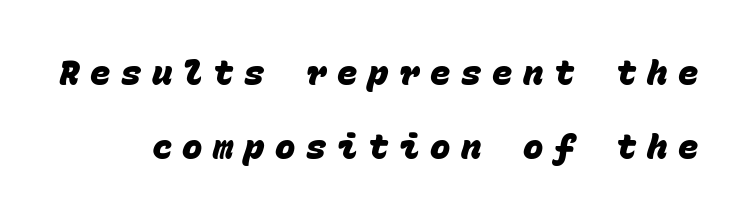
Each letter's strokes conclude bluntly, with no projecting serifs. You could fit nearly another row in the gap between these rows. These words are printed bold, with thick strokes throughout. The string is rendered with underlining switched off. Looks like terminal output: every glyph gets an equal slot.
